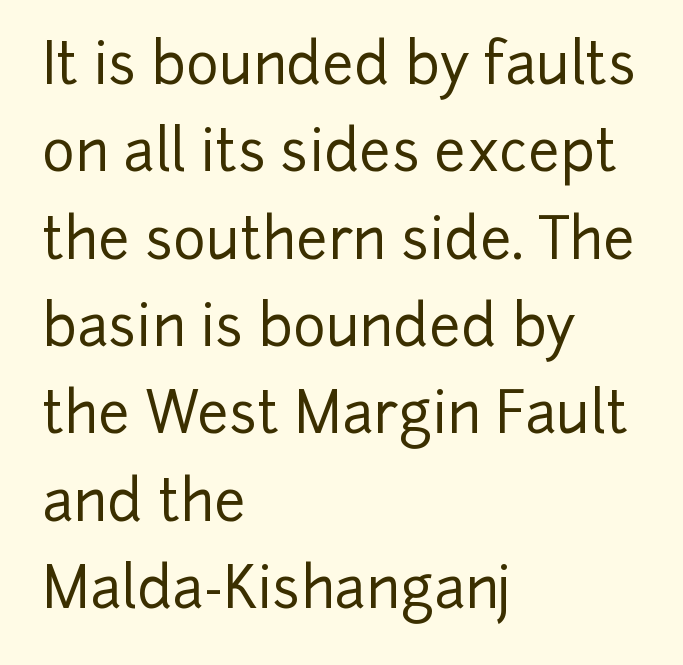
Italic: no, the glyphs are upright roman. Spacing verdict: proportional, widths tailored to each character. Each word holds together tightly as a unit, with standard inter-letter gaps. Anything drawn beneath the words? Only blank space.
